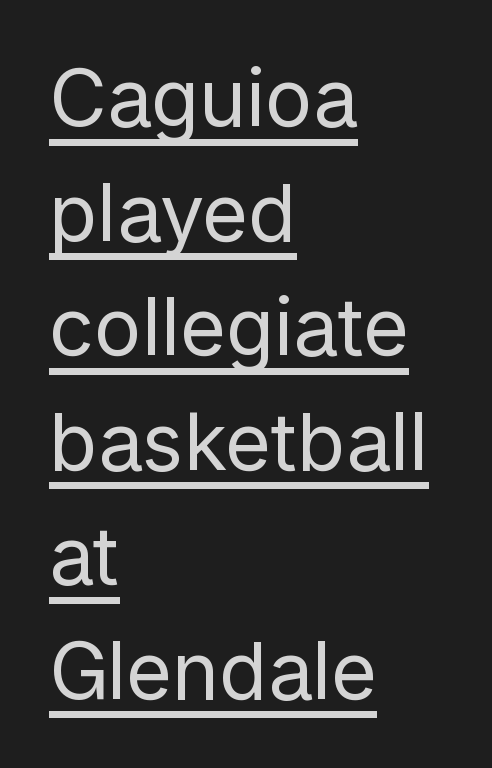
A sans-serif font was chosen for this passage. Horizontal bands of white between lines are of average thickness. Counters stay open thanks to moderate or lighter strokes. Underline: present.
